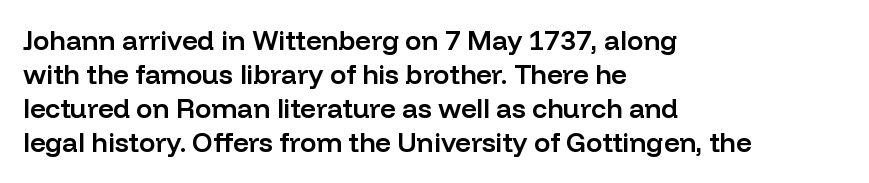
Q: Is the text bold? A: Semi-bold.
Q: Is the text italic (slanted)? A: No, it is upright.
Q: Is the text underlined? A: No.
Q: How is the paragraph aligned? A: Left-aligned.
Q: Is the spacing between letters normal or unusually wide? A: Normal.
Q: Is the spacing between lines tight, normal or loose? A: Normal.
